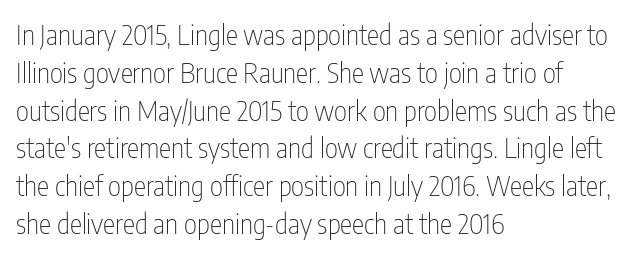
{"serif": "no", "italic": "no", "bold": "no", "weight": "thin", "width": "condensed", "stroke_contrast": "low", "x_height": "medium", "monospaced": "no", "underline": "no", "align": "left", "line_spacing": "normal", "line_spacing_ratio": 1.35, "letter_spacing": "normal", "letter_spacing_em": 0.0, "glyph_px": 28}
